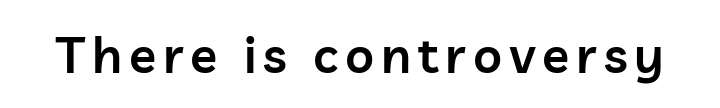
The image shows 50 px semibold sans-serif type, upright; set not underlined; low stroke contrast and a medium x-height.
